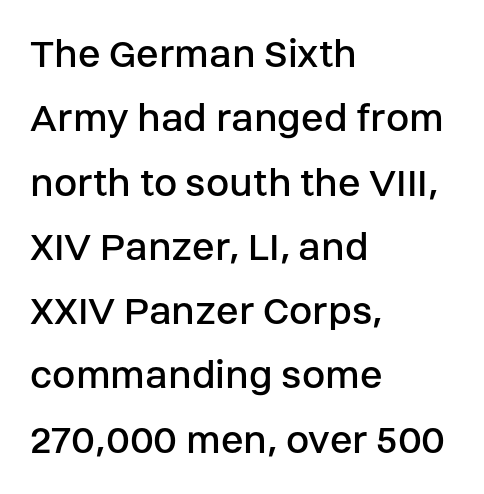
{"serif": "no", "italic": "no", "bold": "no", "weight": "regular", "width": "normal", "stroke_contrast": "low", "x_height": "large", "monospaced": "no", "underline": "no", "align": "left", "line_spacing": "normal", "line_spacing_ratio": 1.53, "letter_spacing": "normal", "letter_spacing_em": 0.0, "glyph_px": 42}
